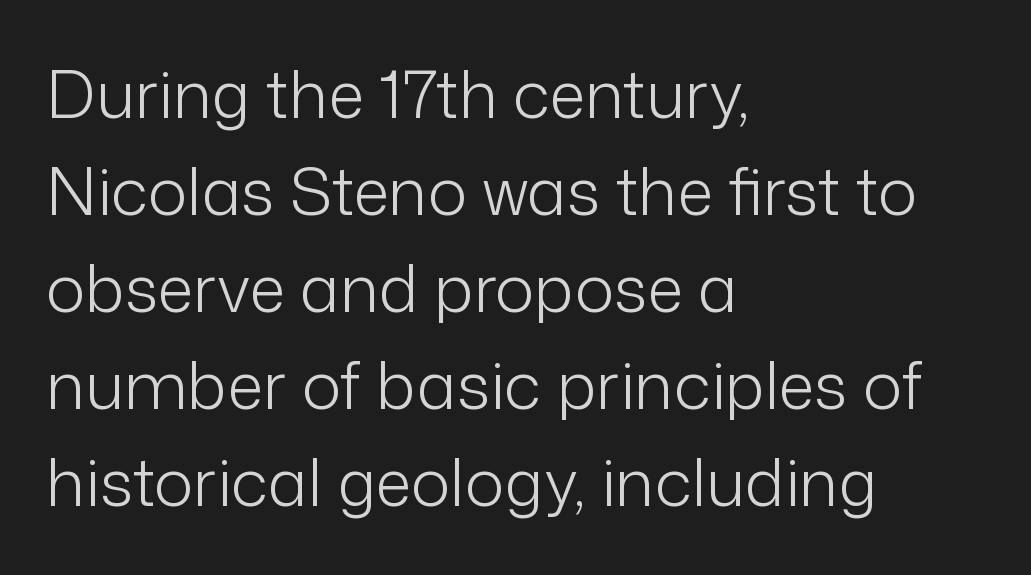
{"serif": "no", "italic": "no", "bold": "no", "weight": "light", "width": "normal", "stroke_contrast": "low", "x_height": "medium", "monospaced": "no", "underline": "no", "align": "left", "line_spacing": "normal", "line_spacing_ratio": 1.47, "letter_spacing": "normal", "letter_spacing_em": 0.0, "glyph_px": 66}
